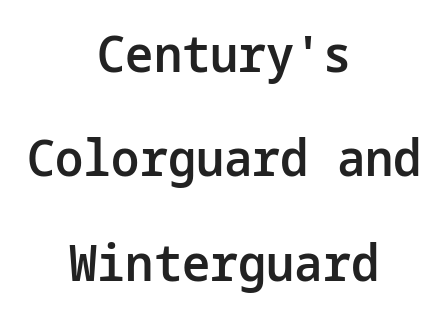
Q: Is the text bold? A: Semi-bold.
Q: Is the text italic (slanted)? A: No, it is upright.
Q: Is the typeface a serif or a sans-serif typeface? A: Sans-serif.
Q: Is the text underlined? A: No.
Q: How is the paragraph aligned? A: Centered.
Q: Is the spacing between letters normal or unusually wide? A: Normal.
Q: Is the spacing between lines tight, normal or loose? A: Loose.
Q: Width (condensed, normal, or wide)? A: Normal.
Q: Stroke contrast? A: Low.
Q: x-height? A: Medium.
